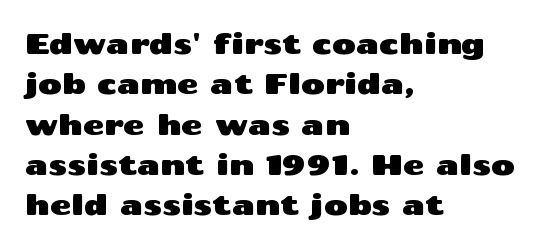
Descender tails drop into unmarked territory. Character widths vary here, with narrow letters taking less room than wide ones. Is there any slant? The stems are plumb. The rendering keeps characters at their native spacing.
